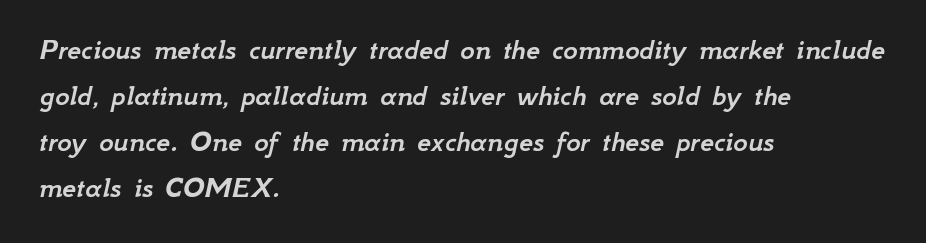
The image shows 31 px text type, italic (leaning right); set left-aligned, normal line spacing (1.48x), normal letter spacing, not underlined; low stroke contrast and a small x-height.
